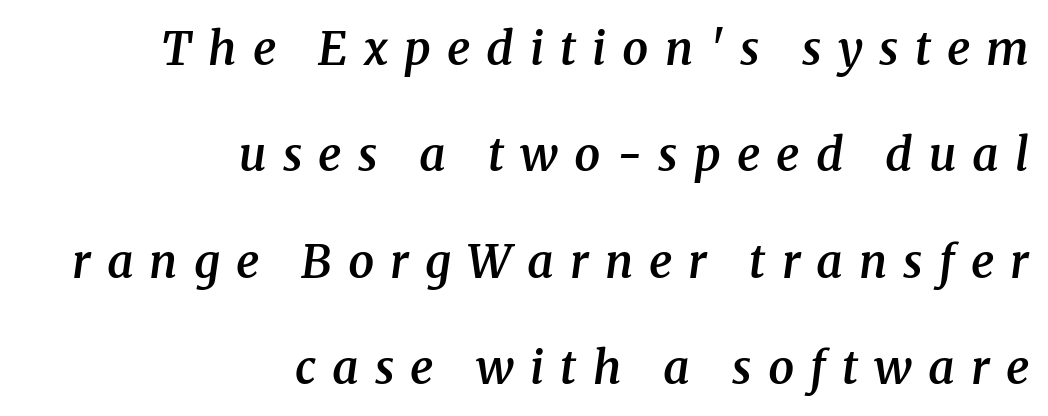
{"serif": "yes", "italic": "yes", "lean": "right", "slant_degrees": 8, "bold": "semi", "weight": "semibold", "width": "normal", "stroke_contrast": "medium", "x_height": "medium", "monospaced": "no", "underline": "no", "align": "right", "line_spacing": "loose", "line_spacing_ratio": 2.31, "letter_spacing": "wide", "letter_spacing_em": 0.35, "glyph_px": 46}
